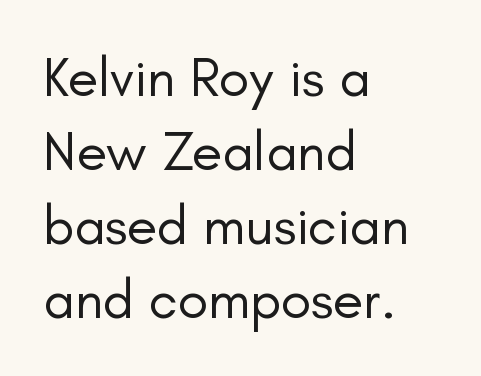
The typeface chosen for these lines omits serifs. Is there much room between lines? A standard amount, neither cramped nor airy. These lines are rendered in a variable-pitch font. Students, note that the glyphs here touch the page at normal intervals. These lines were composed using upright roman letters. Weight: not bold — regular or lighter.
